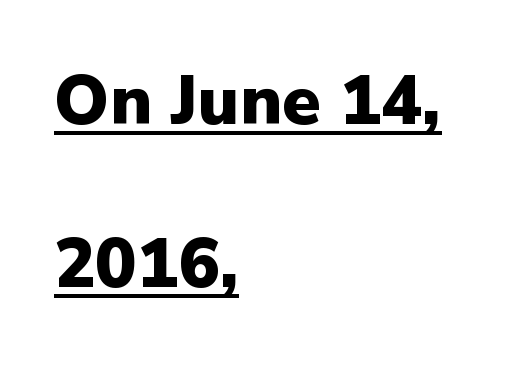
Q: Is the text bold? A: Yes.
Q: Is the text italic (slanted)? A: No, it is upright.
Q: Is the typeface a serif or a sans-serif typeface? A: Sans-serif.
Q: Is the text underlined? A: Yes.
Q: How is the paragraph aligned? A: Left-aligned.
Q: Is the spacing between letters normal or unusually wide? A: Normal.
Q: Is the spacing between lines tight, normal or loose? A: Loose.
Q: Width (condensed, normal, or wide)? A: Normal.
Q: Stroke contrast? A: Low.
Q: x-height? A: Medium.
Q: Monospaced? A: No.
